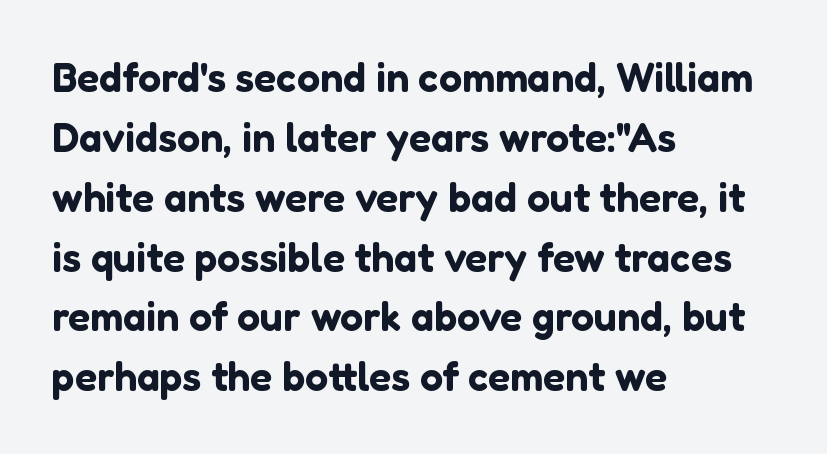
{"serif": "no", "italic": "no", "width": "normal", "stroke_contrast": "low", "x_height": "medium", "monospaced": "no", "underline": "no", "align": "left", "line_spacing": "normal", "line_spacing_ratio": 1.46, "letter_spacing": "normal", "letter_spacing_em": 0.0, "glyph_px": 41}
